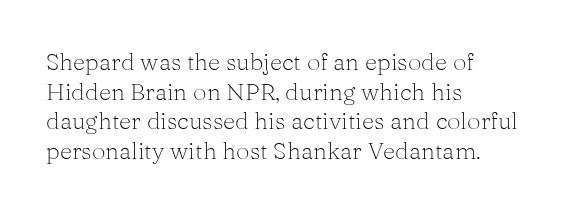
The image shows 24 px text type, upright; set left-aligned, line spacing 1.23x, normal letter spacing, not underlined.
